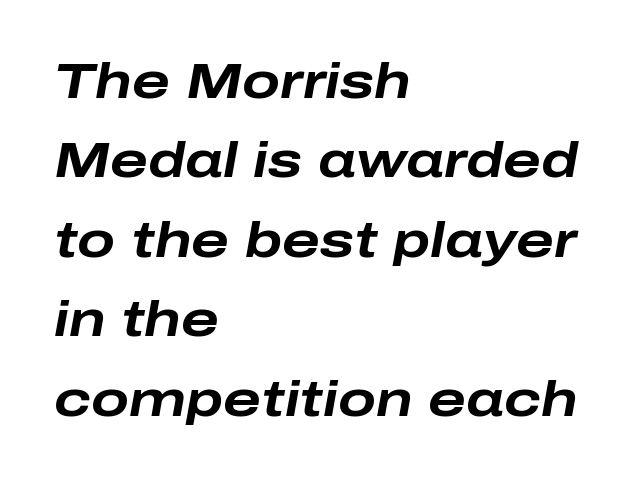
Q: Is the text bold? A: Yes.
Q: Is the text italic (slanted)? A: Yes, it leans right by about 10 degrees.
Q: Is the text underlined? A: No.
Q: How is the paragraph aligned? A: Left-aligned.
Q: Is the spacing between letters normal or unusually wide? A: Normal.
Q: Is the spacing between lines tight, normal or loose? A: Normal.
Q: Width (condensed, normal, or wide)? A: Wide.
Q: Stroke contrast? A: Low.
Q: x-height? A: Medium.
Q: Monospaced? A: No.
